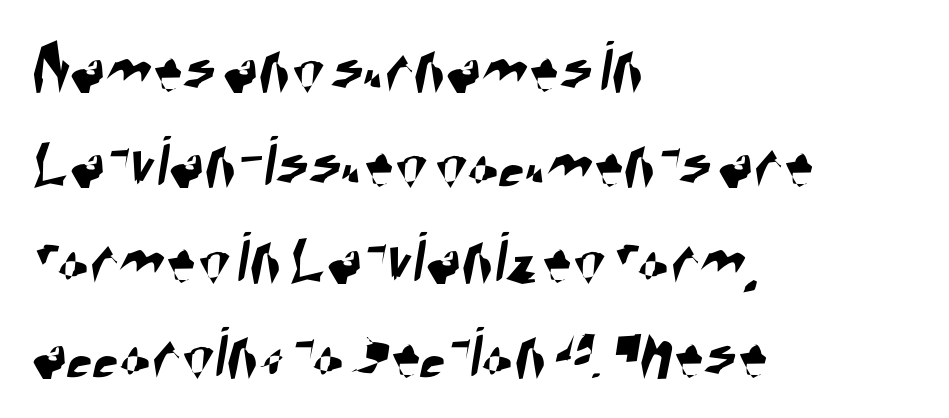
The leading is moderate, giving the passage an even texture. Reading down the block, your eye returns to a fixed left position each line. I'd call this a sans setting — the letters go barefoot. Students, note that the glyphs here touch the page at normal intervals.
